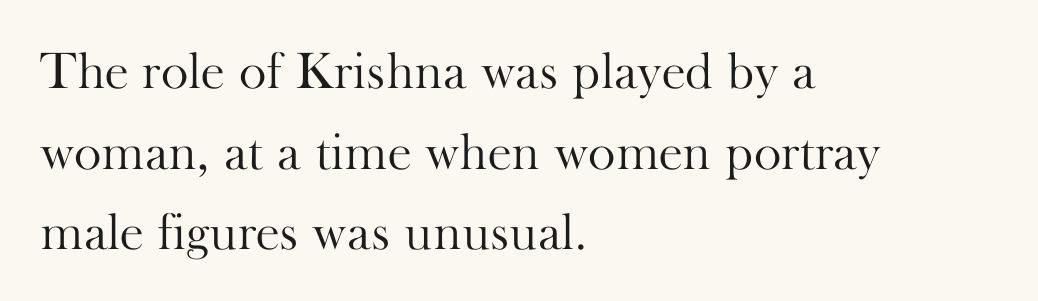
{"serif": "yes", "italic": "no", "bold": "no", "weight": "light", "width": "normal", "stroke_contrast": "high", "x_height": "small", "monospaced": "no", "underline": "no", "align": "left", "line_spacing": "normal", "line_spacing_ratio": 1.55, "letter_spacing": "normal", "letter_spacing_em": 0.0, "glyph_px": 52}
